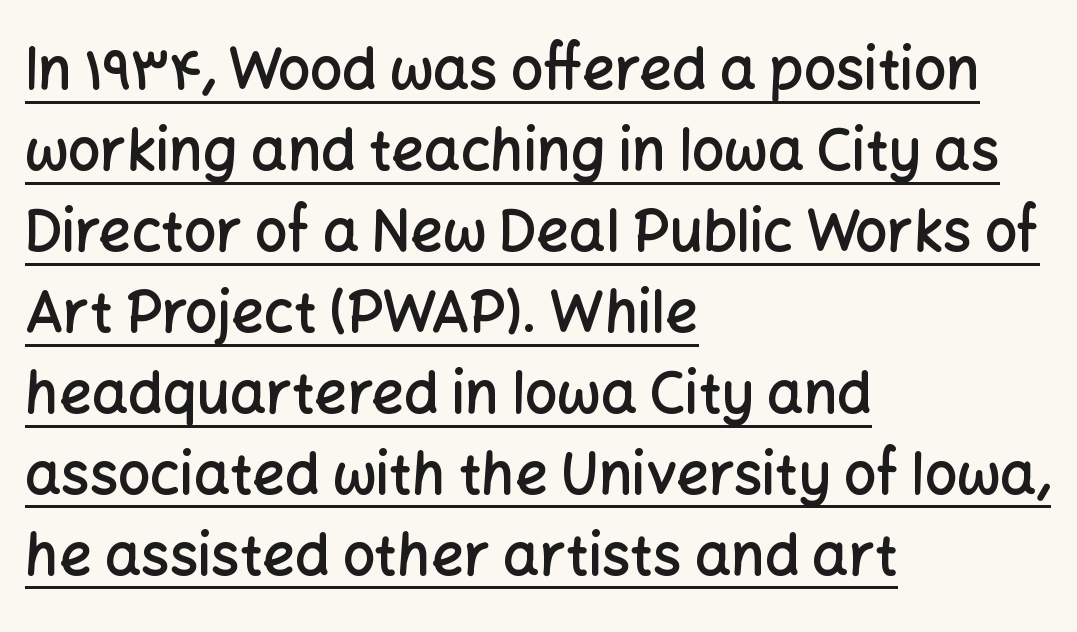
The image shows 57 px semibold sans-serif type, upright; set left-aligned, normal line spacing (1.42x), normal letter spacing, underlined; low stroke contrast and a medium x-height.
